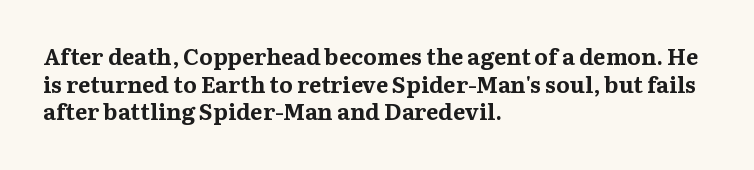
{"italic": "no", "bold": "yes", "underline": "no", "align": "left", "line_spacing_ratio": 1.2, "letter_spacing": "normal", "letter_spacing_em": 0.0, "glyph_px": 23}
